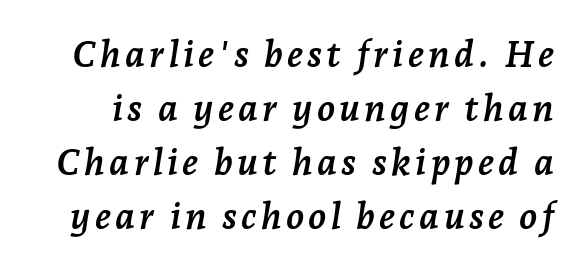
The image shows 37 px semibold serif type, italic (leaning right); set normal line spacing (1.46x), not underlined; low stroke contrast and a medium x-height.
